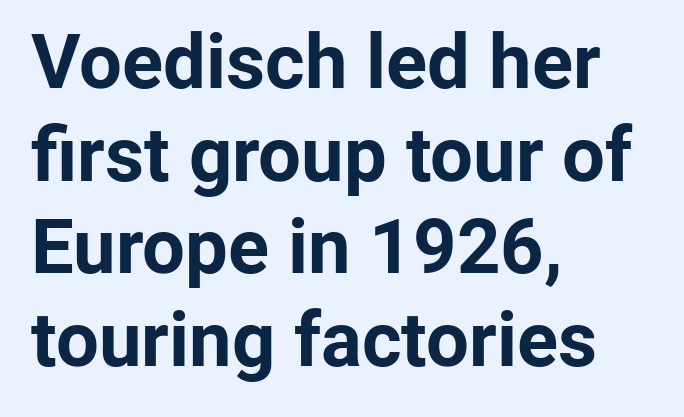
The type is set solid horizontally, with unmodified tracking. Which margin do the lines hug? The left one — the right edge is uneven. Varying glyph widths throughout — classic text-font behaviour. Summary of weight: heavy, a full bold.
